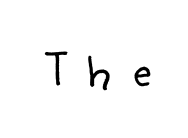
The image shows 49 px light sans-serif type, upright; set unusually wide letter spacing (+0.47 em), not underlined; low stroke contrast and a small x-height.
